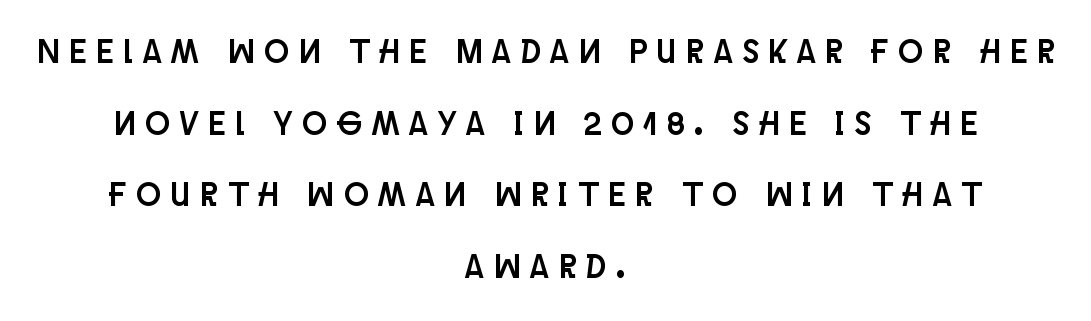
Q: Is the text italic (slanted)? A: No, it is upright.
Q: Is the typeface a serif or a sans-serif typeface? A: Sans-serif.
Q: Is the text underlined? A: No.
Q: How is the paragraph aligned? A: Centered.
Q: Is the spacing between letters normal or unusually wide? A: Unusually wide.
Q: Is the spacing between lines tight, normal or loose? A: Loose.
Q: Width (condensed, normal, or wide)? A: Condensed.
Q: Stroke contrast? A: Low.
Q: x-height? A: Large.
Q: Monospaced? A: No.
